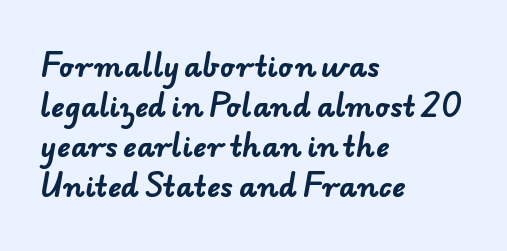
The image shows 28 px bold sans-serif type; set left-aligned, normal line spacing (1.43x), normal letter spacing, not underlined; low stroke contrast and a small x-height.
